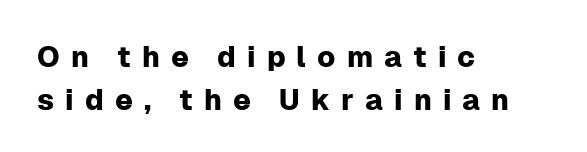
Short note: letters widely spaced. Bare-footed words on every line. The face used here is proportionally spaced, like ordinary book or web type. Is there much room between lines? A standard amount, neither cramped nor airy.
